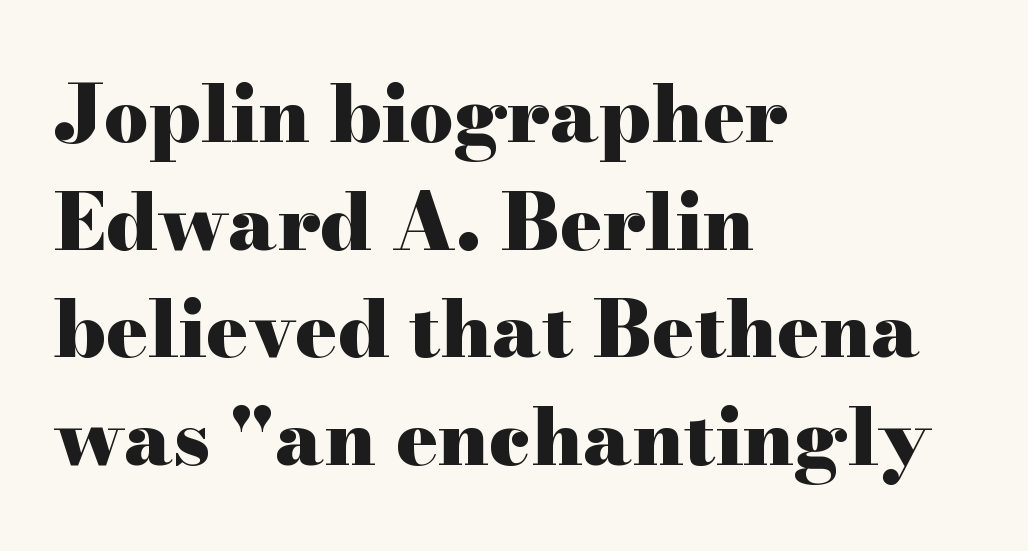
Every letter is thick-stroked: bold, no question. What stands out about the letter spacing? Nothing — it is the standard amount. The block of text has a typical density, with ordinary space between rows. Does the copy run flush right? No — it runs flush left.
